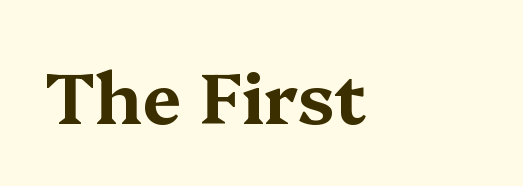
Q: Is the text italic (slanted)? A: No, it is upright.
Q: Is the typeface a serif or a sans-serif typeface? A: Serif.
Q: Is the text underlined? A: No.
Q: How is the paragraph aligned? A: Left-aligned.
Q: Is the spacing between letters normal or unusually wide? A: Normal.
Q: Width (condensed, normal, or wide)? A: Wide.
Q: Stroke contrast? A: Medium.
Q: x-height? A: Medium.
Q: Monospaced? A: No.
